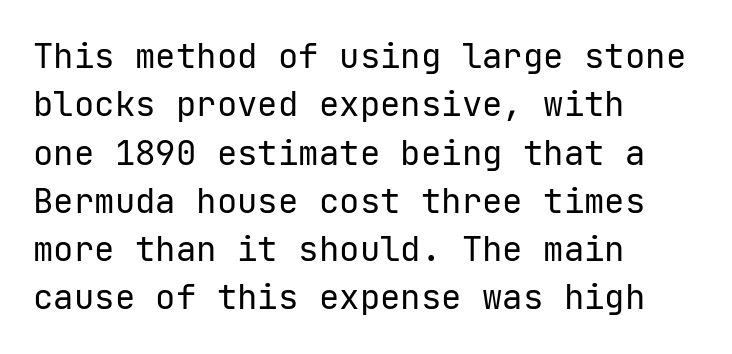
This is not heavy type; no bold has been used. Typeset ragged right — the left edge is the straight one. Bare-footed words on every line. Students, note that the glyphs here touch the page at normal intervals. Leading matches the norm, producing a regular column.
